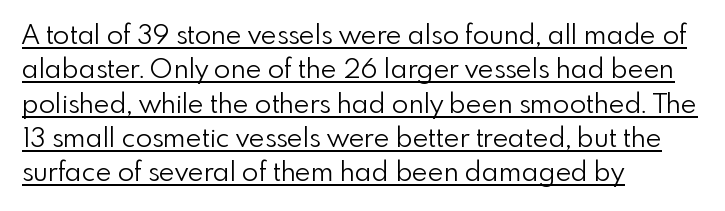
The image shows 27 px text type, upright; set left-aligned, normal line spacing (1.27x), normal letter spacing, underlined.
